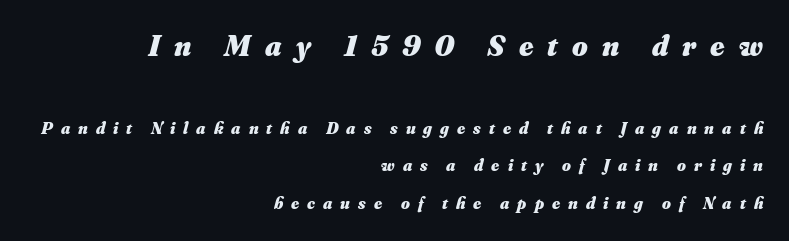
The emphasis by scale lands on block number one, above. The baseline area is clear. The rag falls on the left side of this text block. An italicized treatment has been applied to the whole sample.
